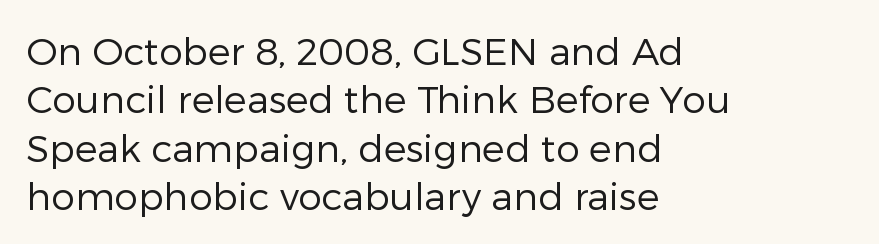
Q: Is the text bold? A: No.
Q: Is the text italic (slanted)? A: No, it is upright.
Q: Is the typeface a serif or a sans-serif typeface? A: Sans-serif.
Q: Is the text underlined? A: No.
Q: How is the paragraph aligned? A: Left-aligned.
Q: Is the spacing between letters normal or unusually wide? A: Normal.
Q: Is the spacing between lines tight, normal or loose? A: Normal.
Q: Width (condensed, normal, or wide)? A: Normal.
Q: Stroke contrast? A: Low.
Q: x-height? A: Medium.
Q: Monospaced? A: No.
